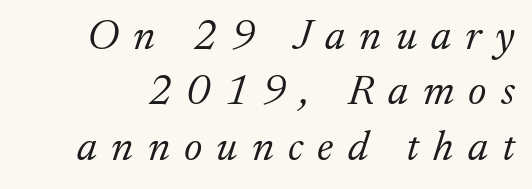
Between one letter and the next there's a generous, obvious gap. Check where the strokes stop: tiny serifs finish them off. Summary of weight: not heavy and not bold. Only glyphs here, with clear space below each row. A typesetter would call this leading conventional body-copy spacing.
